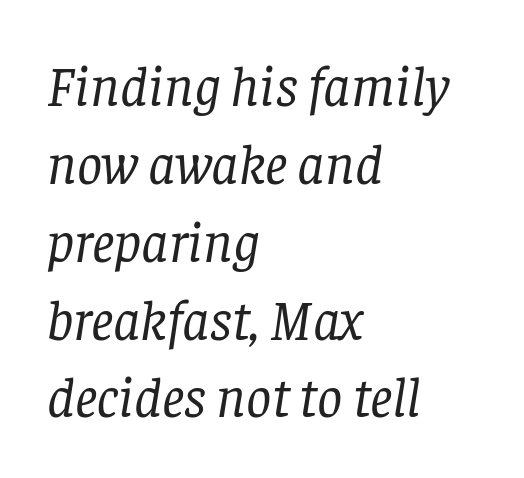
{"serif": "yes", "italic": "yes", "lean": "right", "slant_degrees": 8, "bold": "no", "weight": "regular", "width": "normal", "stroke_contrast": "low", "x_height": "large", "monospaced": "no", "underline": "no", "align": "left", "line_spacing": "normal", "line_spacing_ratio": 1.39, "letter_spacing": "normal", "letter_spacing_em": 0.0, "glyph_px": 56}
